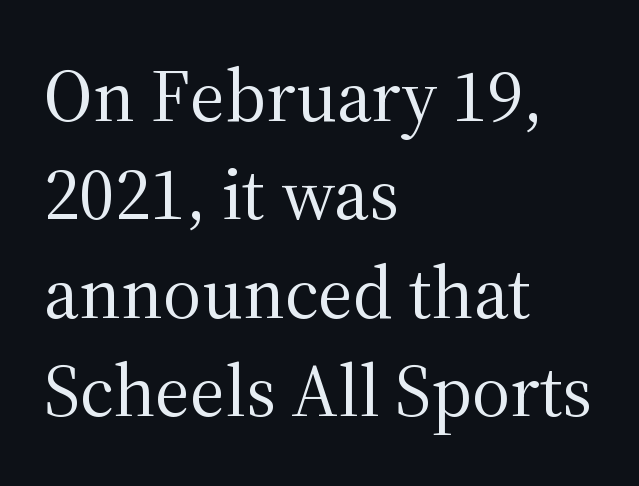
The image shows 74 px regular-weight serif type, upright; set left-aligned, normal line spacing (1.33x), normal letter spacing, not underlined; medium stroke contrast and a medium x-height.
